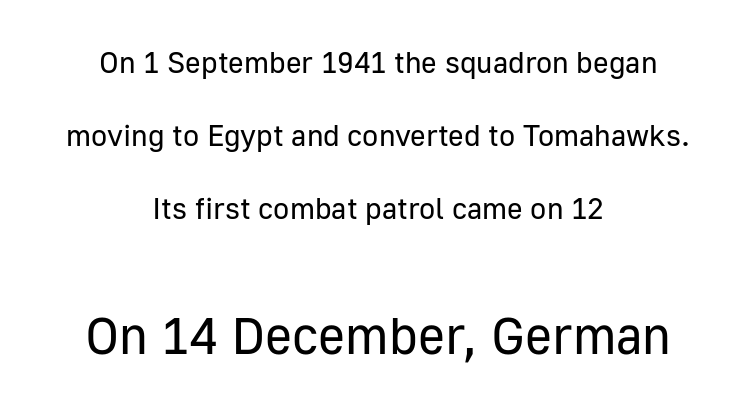
The image shows 52 px regular-weight sans-serif type, upright; set centered, loose line spacing (2.43x), normal letter spacing, not underlined; the second (bottom) block is 1.73x larger; low stroke contrast and a medium x-height.
